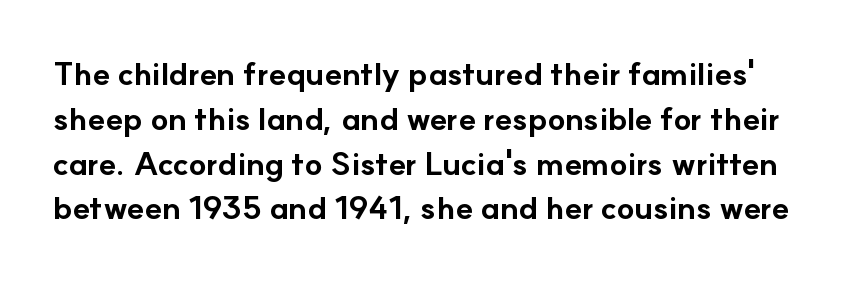
{"serif": "no", "italic": "no", "bold": "yes", "weight": "bold", "width": "normal", "stroke_contrast": "low", "x_height": "small", "monospaced": "no", "underline": "no", "line_spacing": "normal", "line_spacing_ratio": 1.4, "letter_spacing": "normal", "letter_spacing_em": 0.0, "glyph_px": 32}
